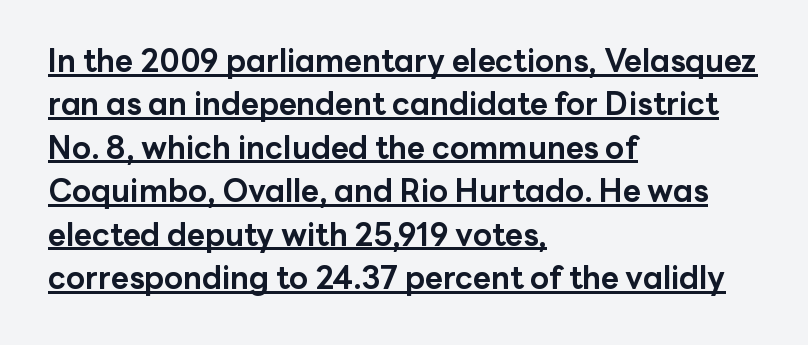
It's the straight-up-and-down kind of type. Spacing verdict: proportional, widths tailored to each character. Here the glyphs are tracked normally, forming tight word shapes. The sample has been set heavy, in full bold.
